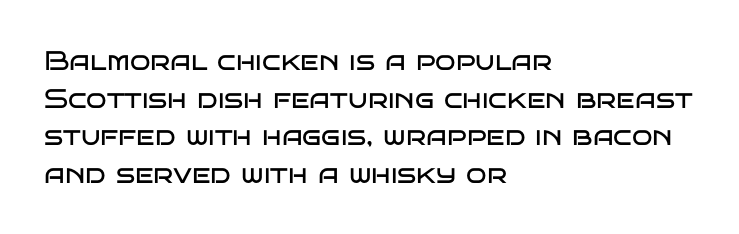
{"italic": "no", "bold": "no", "underline": "no", "align": "left", "line_spacing": "normal", "line_spacing_ratio": 1.39, "letter_spacing": "normal", "letter_spacing_em": 0.0, "glyph_px": 27}
